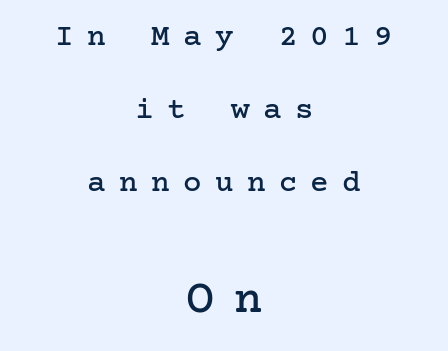
Q: Is the text italic (slanted)? A: No, it is upright.
Q: Is the typeface a serif or a sans-serif typeface? A: Serif.
Q: Is the text underlined? A: No.
Q: How is the paragraph aligned? A: Centered.
Q: Is the spacing between letters normal or unusually wide? A: Unusually wide.
Q: Is the spacing between lines tight, normal or loose? A: Loose.
Q: Which block of text is set in a larger size, the first (top) or the second (bottom)? A: The second (bottom) one.
Q: Width (condensed, normal, or wide)? A: Normal.
Q: Stroke contrast? A: Low.
Q: x-height? A: Medium.
